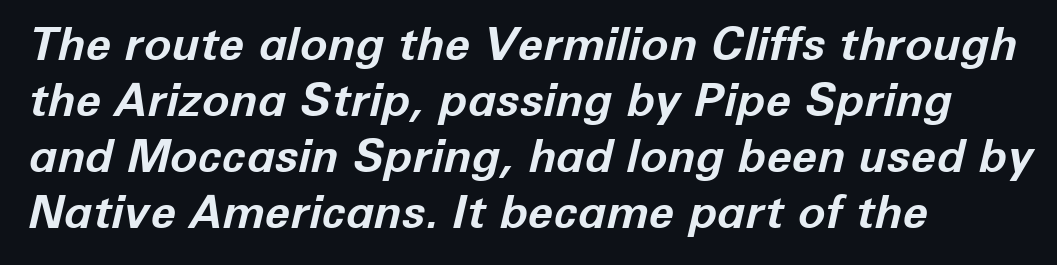
Q: Is the text bold? A: Yes.
Q: Is the text italic (slanted)? A: Yes, it leans right by about 12 degrees.
Q: Is the text underlined? A: No.
Q: How is the paragraph aligned? A: Left-aligned.
Q: Is the spacing between letters normal or unusually wide? A: Normal.
Q: Width (condensed, normal, or wide)? A: Normal.
Q: Stroke contrast? A: Low.
Q: x-height? A: Medium.
Q: Monospaced? A: No.
